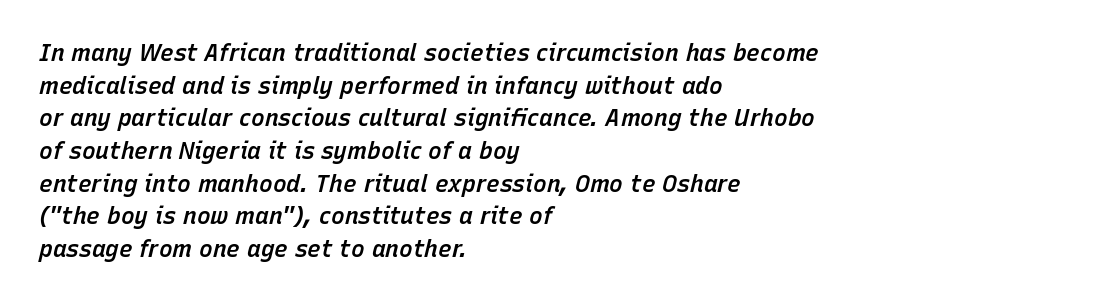
{"italic": "yes", "lean": "right", "slant_degrees": 15, "bold": "semi", "underline": "no", "align": "left", "line_spacing": "normal", "line_spacing_ratio": 1.42, "letter_spacing": "normal", "letter_spacing_em": 0.0, "glyph_px": 23}
